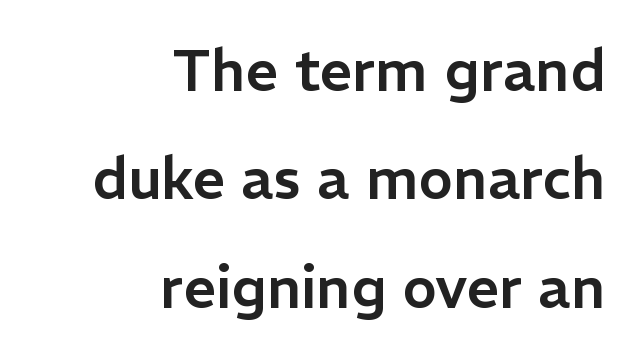
Q: Is the text italic (slanted)? A: No, it is upright.
Q: Is the typeface a serif or a sans-serif typeface? A: Sans-serif.
Q: Is the text underlined? A: No.
Q: How is the paragraph aligned? A: Right-aligned.
Q: Is the spacing between letters normal or unusually wide? A: Normal.
Q: Width (condensed, normal, or wide)? A: Normal.
Q: Stroke contrast? A: Low.
Q: x-height? A: Medium.
Q: Monospaced? A: No.
